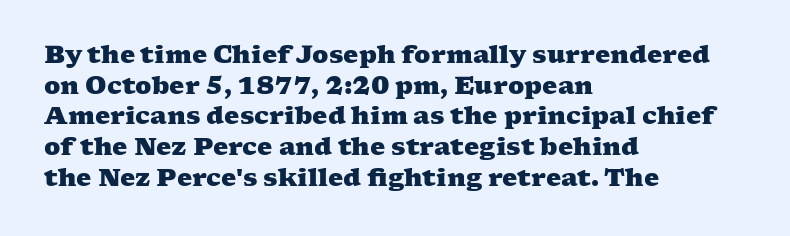
Line starts are locked; line ends wander. Underlining? Definitely not there. Is there much room between lines? A standard amount, neither cramped nor airy. You'd pick this weight for a headline — it's a proper bold.
